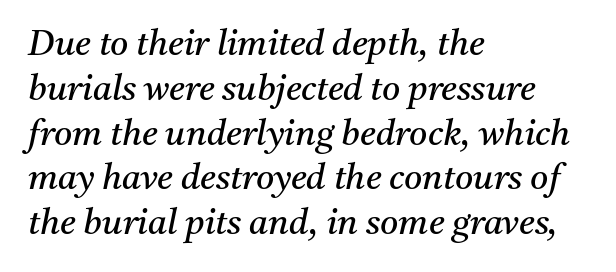
The image shows 35 px regular-weight serif type, italic (leaning right); set left-aligned, normal line spacing (1.28x), normal letter spacing, not underlined; medium stroke contrast and a medium x-height.
